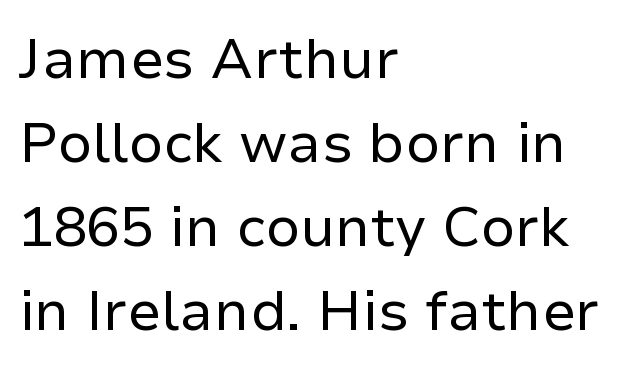
Q: Is the text bold? A: No.
Q: Is the text italic (slanted)? A: No, it is upright.
Q: Is the typeface a serif or a sans-serif typeface? A: Sans-serif.
Q: Is the text underlined? A: No.
Q: How is the paragraph aligned? A: Left-aligned.
Q: Is the spacing between letters normal or unusually wide? A: Normal.
Q: Is the spacing between lines tight, normal or loose? A: Normal.
Q: Width (condensed, normal, or wide)? A: Normal.
Q: Stroke contrast? A: Low.
Q: x-height? A: Medium.
Q: Monospaced? A: No.
